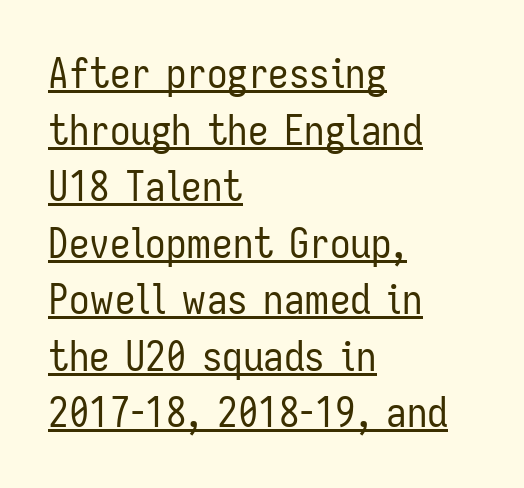
Q: Is the text bold? A: No.
Q: Is the text italic (slanted)? A: No, it is upright.
Q: Is the typeface a serif or a sans-serif typeface? A: Sans-serif.
Q: Is the text underlined? A: Yes.
Q: How is the paragraph aligned? A: Left-aligned.
Q: Is the spacing between letters normal or unusually wide? A: Normal.
Q: Is the spacing between lines tight, normal or loose? A: Normal.
Q: Width (condensed, normal, or wide)? A: Condensed.
Q: Stroke contrast? A: Low.
Q: x-height? A: Medium.
Q: Monospaced? A: No.
